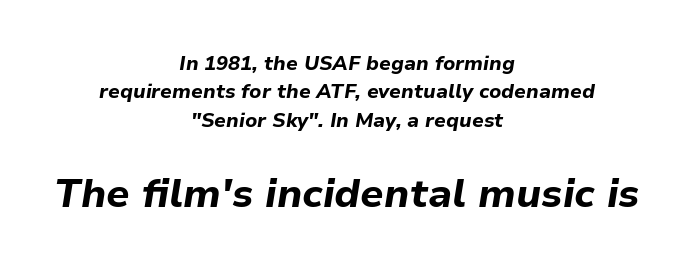
The image shows 40 px bold type, italic (leaning right); set centered, normal line spacing (1.42x), normal letter spacing, not underlined; the second (bottom) block is 2.0x larger; low stroke contrast and a medium x-height.
